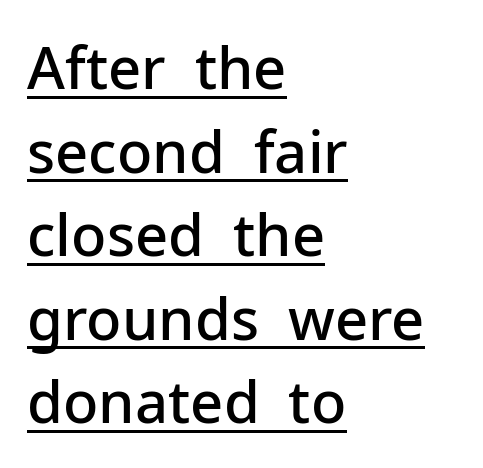
Q: Is the text bold? A: Semi-bold.
Q: Is the text italic (slanted)? A: No, it is upright.
Q: Is the typeface a serif or a sans-serif typeface? A: Sans-serif.
Q: Is the text underlined? A: Yes.
Q: How is the paragraph aligned? A: Left-aligned.
Q: Is the spacing between letters normal or unusually wide? A: Normal.
Q: Is the spacing between lines tight, normal or loose? A: Normal.
Q: Width (condensed, normal, or wide)? A: Normal.
Q: Stroke contrast? A: Low.
Q: x-height? A: Medium.
Q: Monospaced? A: No.
